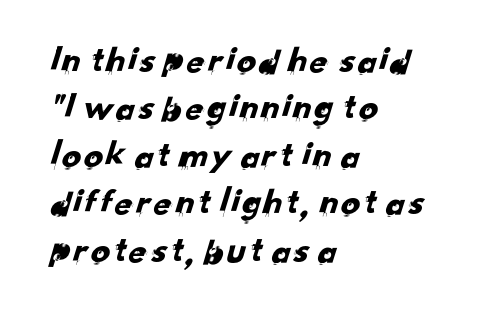
Q: Is the typeface a serif or a sans-serif typeface? A: Sans-serif.
Q: Is the text underlined? A: No.
Q: How is the paragraph aligned? A: Left-aligned.
Q: Is the spacing between letters normal or unusually wide? A: Normal.
Q: Is the spacing between lines tight, normal or loose? A: Normal.
Q: Width (condensed, normal, or wide)? A: Normal.
Q: Stroke contrast? A: Low.
Q: x-height? A: Small.
Q: Monospaced? A: No.
